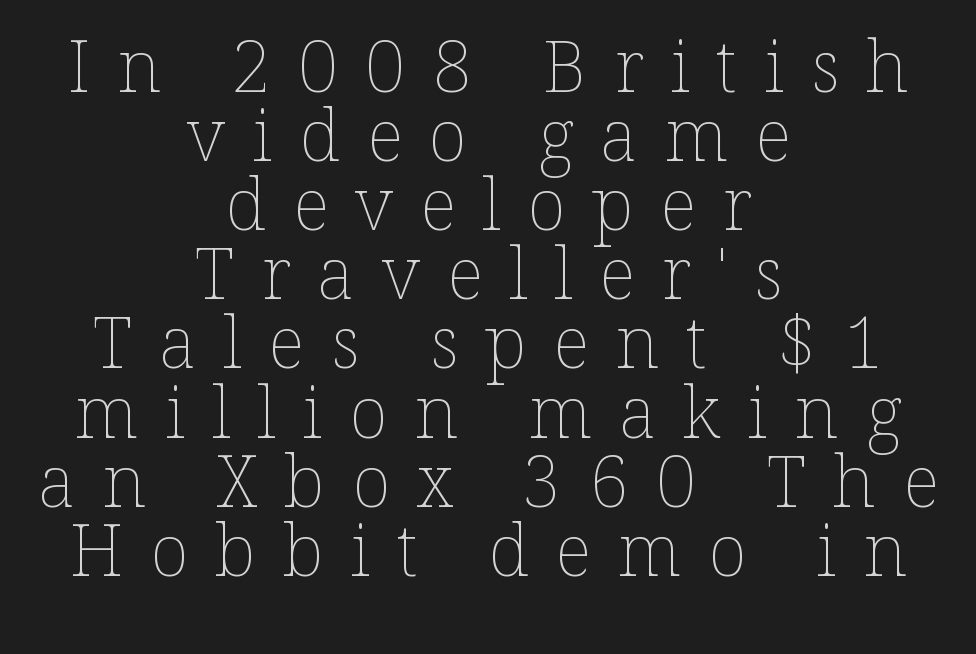
A typesetter would mark this as roman, not italic. One-word summary of the alignment: center. A typesetter would call this proportional, since set widths differ per character. Descenders hang freely into open space. In terms of leading, this rendering errs on the cramped side.
